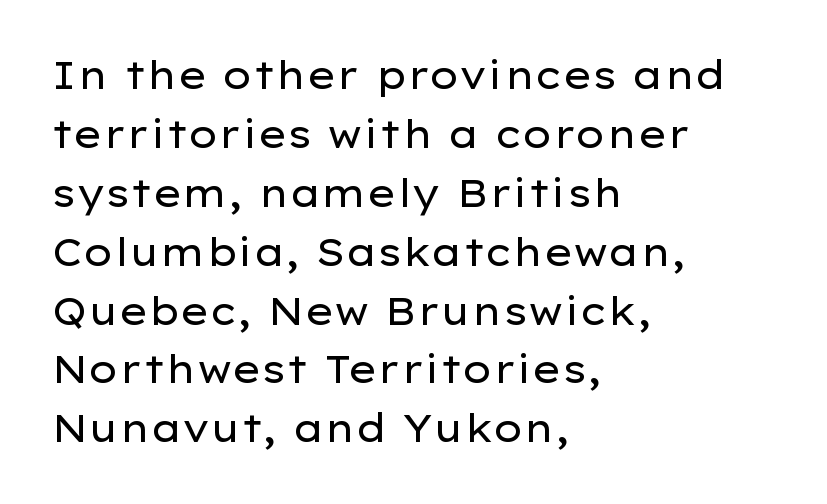
Q: Is the text bold? A: No.
Q: Is the text italic (slanted)? A: No, it is upright.
Q: Is the typeface a serif or a sans-serif typeface? A: Sans-serif.
Q: Is the text underlined? A: No.
Q: How is the paragraph aligned? A: Left-aligned.
Q: Is the spacing between letters normal or unusually wide? A: Normal.
Q: Is the spacing between lines tight, normal or loose? A: Normal.
Q: Width (condensed, normal, or wide)? A: Wide.
Q: Stroke contrast? A: Low.
Q: x-height? A: Medium.
Q: Monospaced? A: No.
